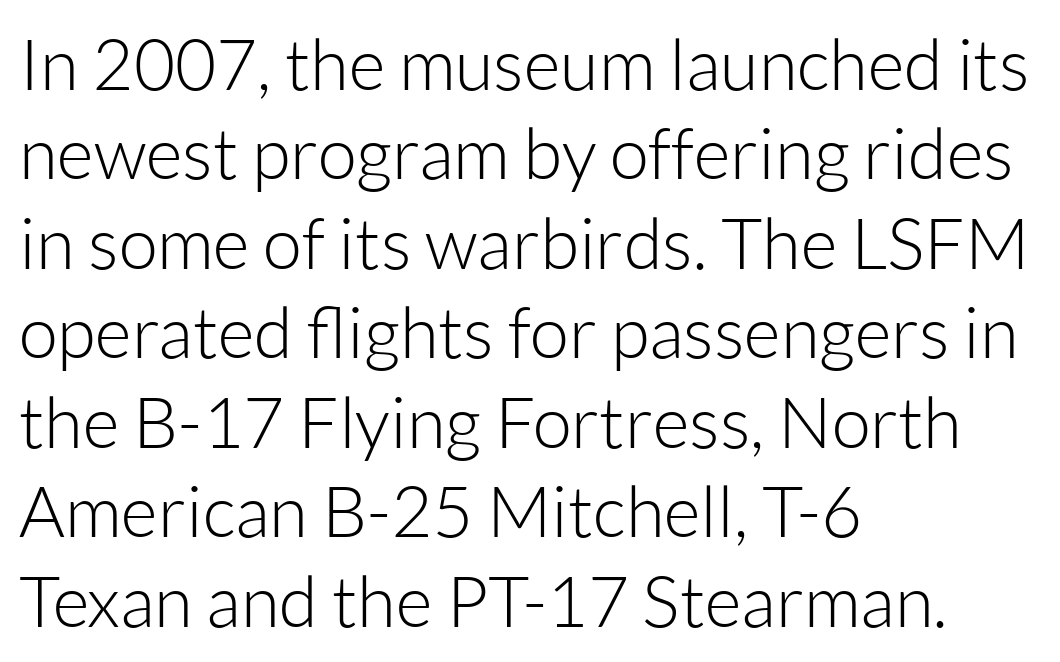
{"serif": "no", "italic": "no", "bold": "no", "weight": "light", "width": "normal", "stroke_contrast": "low", "x_height": "medium", "monospaced": "no", "underline": "no", "align": "left", "line_spacing": "normal", "line_spacing_ratio": 1.26, "letter_spacing": "normal", "letter_spacing_em": 0.0, "glyph_px": 71}
